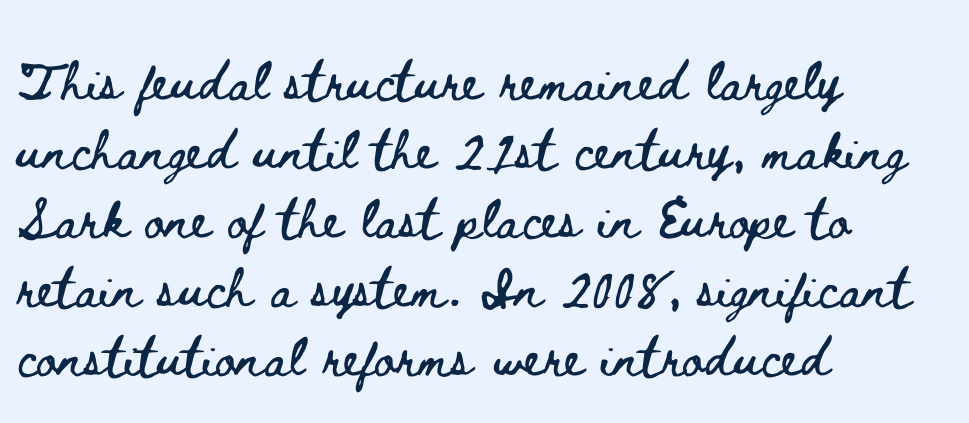
Q: Is the text italic (slanted)? A: Yes.
Q: Is the text underlined? A: No.
Q: How is the paragraph aligned? A: Left-aligned.
Q: Is the spacing between letters normal or unusually wide? A: Normal.
Q: Is the spacing between lines tight, normal or loose? A: Normal.
Q: Width (condensed, normal, or wide)? A: Wide.
Q: Stroke contrast? A: Low.
Q: x-height? A: Small.
Q: Monospaced? A: No.
